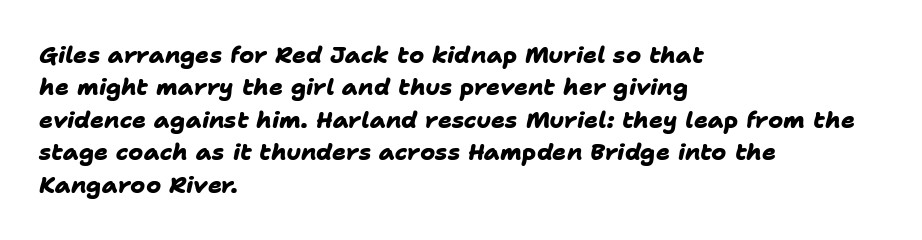
Teacher's note: observe the even left margin — that is flush-left alignment. This is heavy type, rendered in bold. Compared with typical body copy, the letter spacing here is the same. Is there much room between lines? A standard amount, neither cramped nor airy. Lines of text with bare space underneath.
